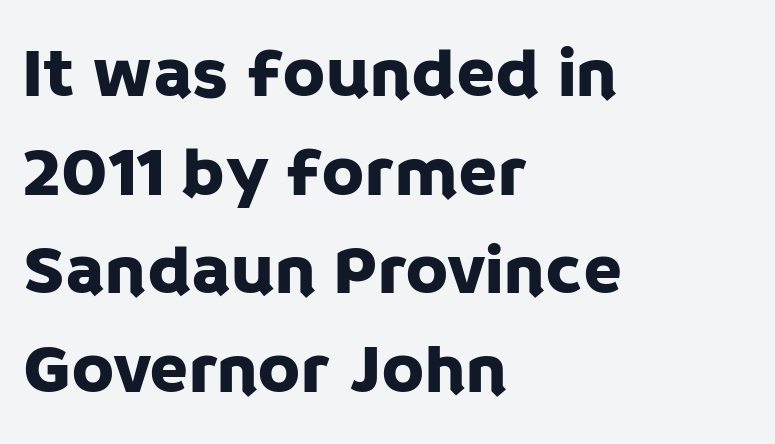
Is this a fixed-width face? No — the glyphs have proportional, varying widths. The rows are spaced the way most documents space them. Here the glyphs are tracked normally, forming tight word shapes. Each letter's strokes conclude bluntly, with no projecting serifs. The paragraph has a hard left edge and a soft right edge.
